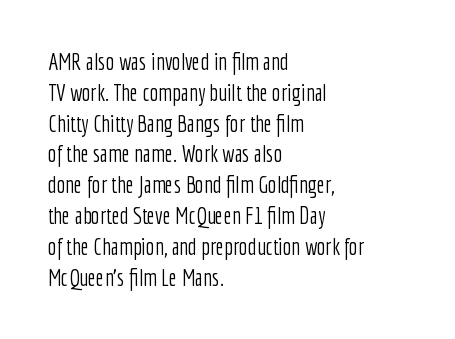
Descenders are the only things crossing below the line. The font sits on the lighter half of the weight spectrum, regular included. Does the copy run flush right? No — it runs flush left. Vertically, the passage feels balanced, rows spaced as you'd expect.
